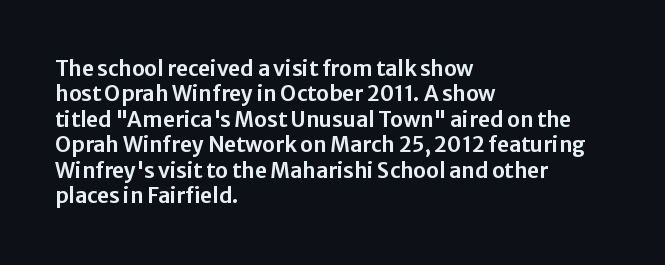
The image shows 21 px text type, upright; set left-aligned, line spacing 1.21x, normal letter spacing, not underlined.
